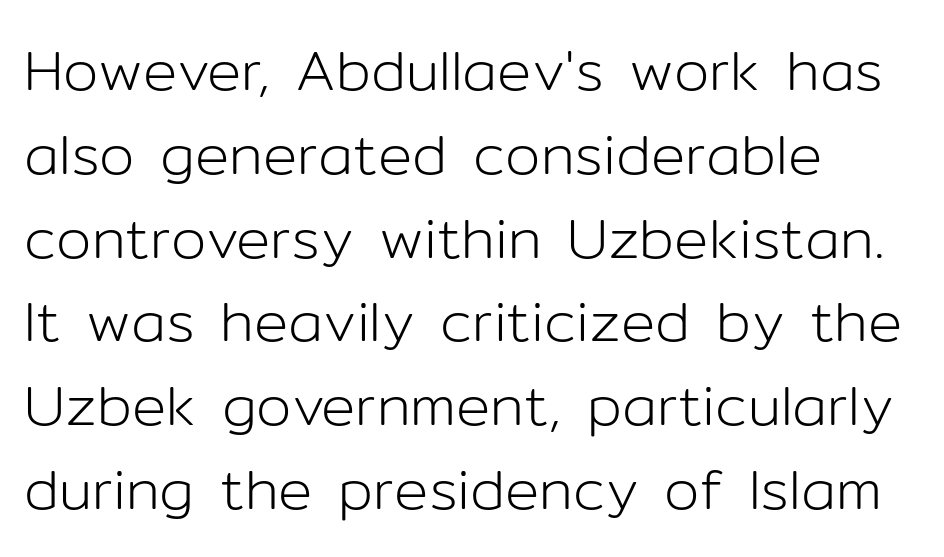
{"serif": "no", "italic": "no", "bold": "no", "weight": "light", "width": "normal", "stroke_contrast": "low", "x_height": "medium", "monospaced": "no", "underline": "no", "align": "left", "line_spacing": "normal", "line_spacing_ratio": 1.47, "letter_spacing": "normal", "letter_spacing_em": 0.0, "glyph_px": 57}
